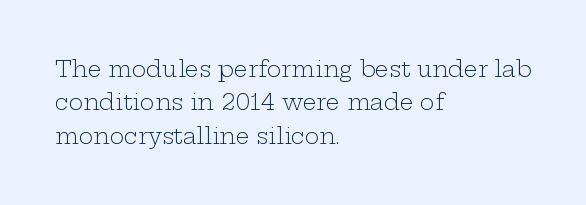
The image shows 22 px text type, upright; set left-aligned, normal line spacing (1.52x), normal letter spacing, not underlined.
